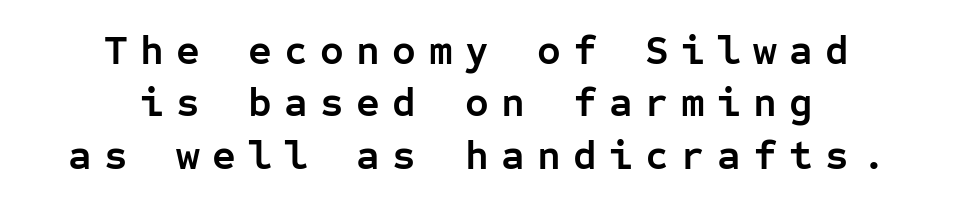
The image shows 41 px semibold sans-serif type, upright, monospaced; set centered, normal line spacing (1.28x), unusually wide letter spacing (+0.3 em), not underlined; low stroke contrast and a medium x-height.
